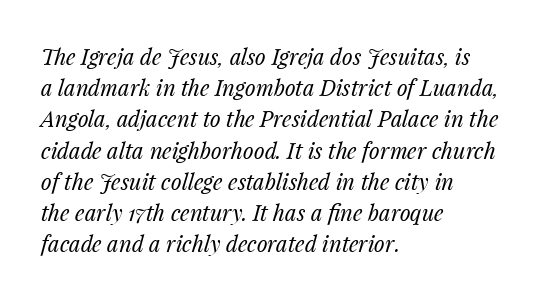
Q: Is the text bold? A: No.
Q: Is the text italic (slanted)? A: Yes, it leans right by about 14 degrees.
Q: Is the text underlined? A: No.
Q: How is the paragraph aligned? A: Left-aligned.
Q: Is the spacing between letters normal or unusually wide? A: Normal.
Q: Is the spacing between lines tight, normal or loose? A: Normal.
